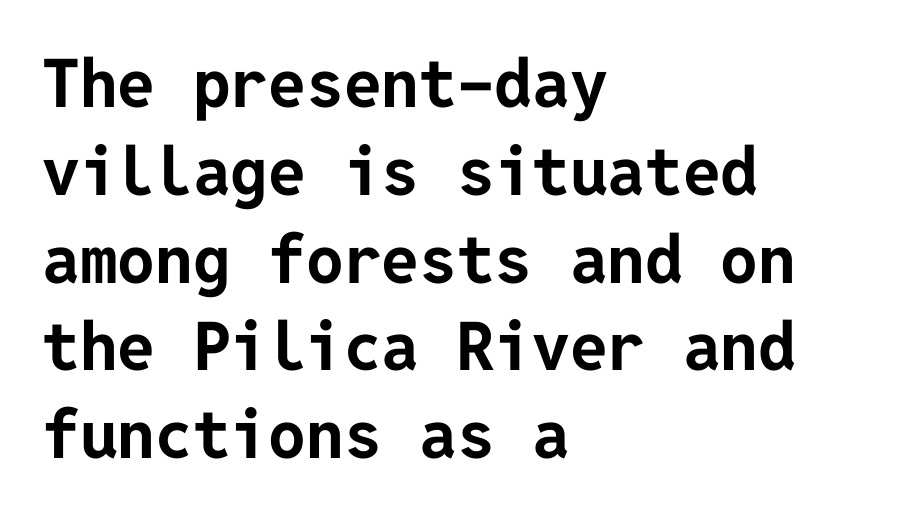
Quick note: interline space is typical. Layout note: lines flush left. The characters display no serif detailing; their extremities are plain. Vertical strokes here are truly vertical. Plenty of ink on the page — the face is bold.
